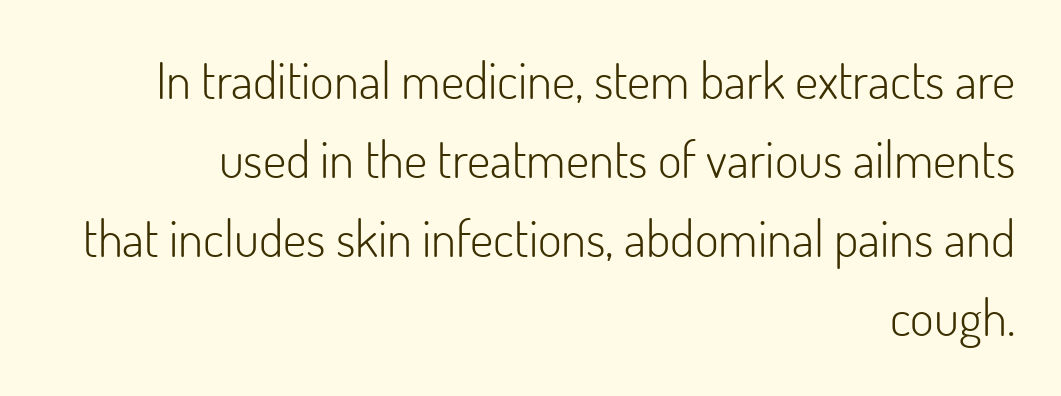
Q: Is the text bold? A: No.
Q: Is the text italic (slanted)? A: No, it is upright.
Q: Is the typeface a serif or a sans-serif typeface? A: Sans-serif.
Q: Is the text underlined? A: No.
Q: How is the paragraph aligned? A: Right-aligned.
Q: Is the spacing between letters normal or unusually wide? A: Normal.
Q: Is the spacing between lines tight, normal or loose? A: Normal.
Q: Width (condensed, normal, or wide)? A: Normal.
Q: Stroke contrast? A: Low.
Q: x-height? A: Small.
Q: Monospaced? A: No.
